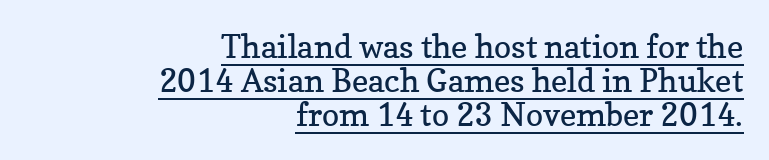
Q: Is the text bold? A: No.
Q: Is the text italic (slanted)? A: No, it is upright.
Q: Is the typeface a serif or a sans-serif typeface? A: Serif.
Q: Is the text underlined? A: Yes.
Q: How is the paragraph aligned? A: Right-aligned.
Q: Is the spacing between letters normal or unusually wide? A: Normal.
Q: Is the spacing between lines tight, normal or loose? A: Tight.
Q: Width (condensed, normal, or wide)? A: Normal.
Q: Stroke contrast? A: Low.
Q: x-height? A: Medium.
Q: Monospaced? A: No.
